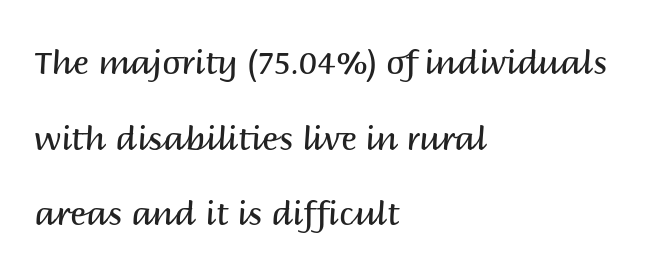
The image shows 33 px regular-weight sans-serif type; set left-aligned, loose line spacing (2.29x), normal letter spacing, not underlined; medium stroke contrast and a large x-height.
